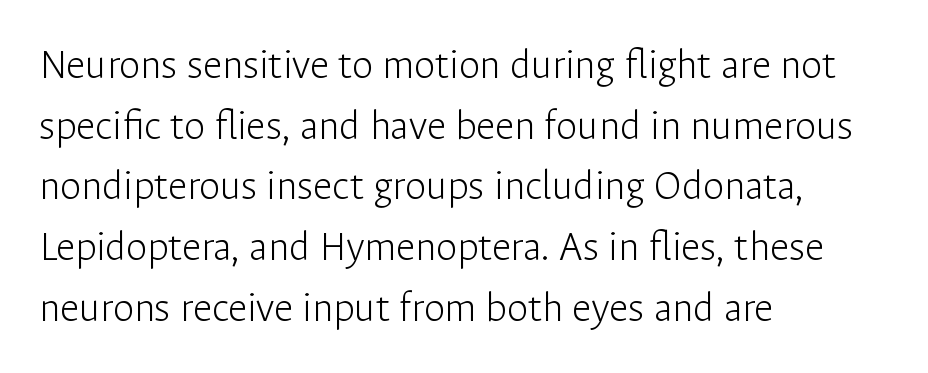
The strokes are not fattened; the text isn't bold. Characters follow at the spacing the type designer built in. Teacher's note: observe the even left margin — that is flush-left alignment. Is this a fixed-width face? No — the glyphs have proportional, varying widths. Rows of type keep a routine distance in the vertical direction.
